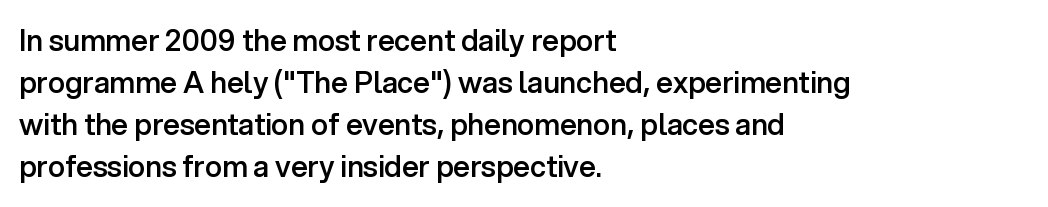
Q: Is the text bold? A: Semi-bold.
Q: Is the text italic (slanted)? A: No, it is upright.
Q: Is the typeface a serif or a sans-serif typeface? A: Sans-serif.
Q: Is the text underlined? A: No.
Q: How is the paragraph aligned? A: Left-aligned.
Q: Is the spacing between letters normal or unusually wide? A: Normal.
Q: Is the spacing between lines tight, normal or loose? A: Normal.
Q: Width (condensed, normal, or wide)? A: Normal.
Q: Stroke contrast? A: Low.
Q: x-height? A: Medium.
Q: Monospaced? A: No.
